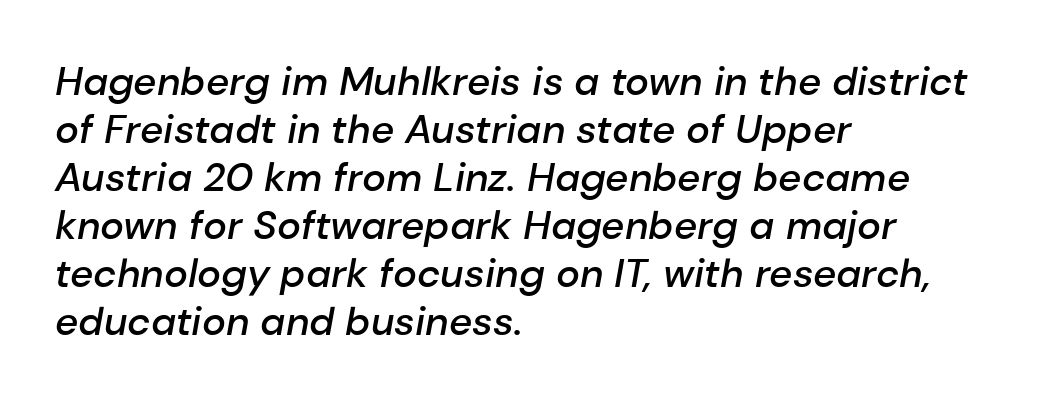
The line texture is even and compact thanks to regular tracking. Teacher's note: observe the even left margin — that is flush-left alignment. A typesetter would call this proportional, since set widths differ per character. This rendering features lettering with no underline. These lines were composed using italics.
